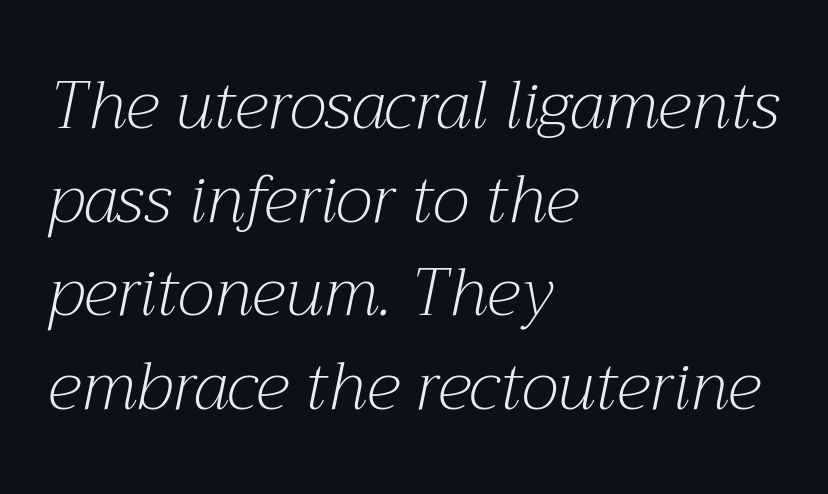
{"serif": "yes", "italic": "yes", "lean": "right", "slant_degrees": 12, "bold": "no", "weight": "light", "width": "normal", "stroke_contrast": "medium", "x_height": "medium", "monospaced": "no", "underline": "no", "align": "left", "line_spacing": "normal", "line_spacing_ratio": 1.42, "letter_spacing": "normal", "letter_spacing_em": 0.0, "glyph_px": 66}
